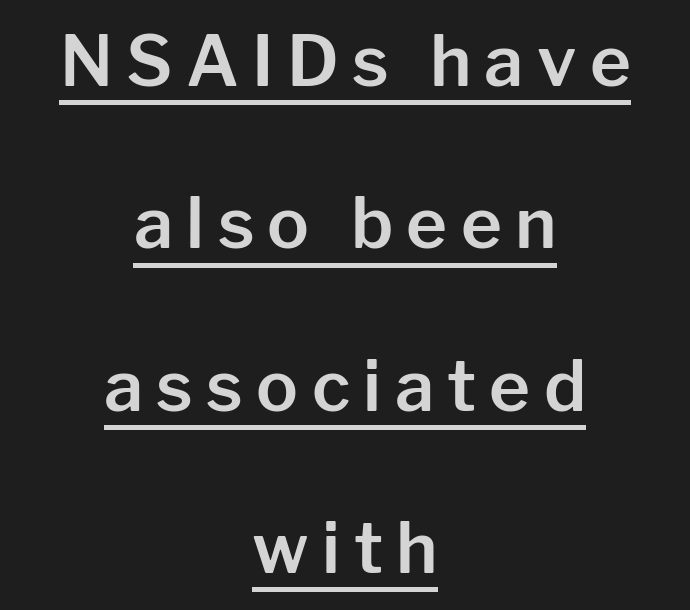
The image shows 70 px sans-serif type, upright; set centered, loose line spacing (2.32x), underlined; low stroke contrast and a medium x-height.
